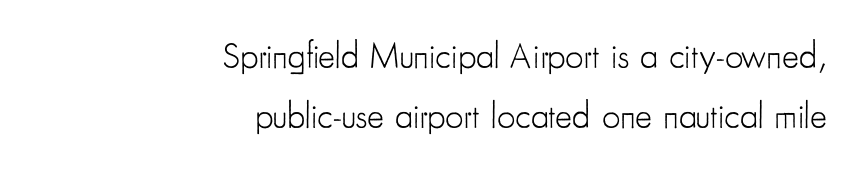
Q: Is the text bold? A: No.
Q: Is the text italic (slanted)? A: No, it is upright.
Q: Is the typeface a serif or a sans-serif typeface? A: Sans-serif.
Q: Is the text underlined? A: No.
Q: How is the paragraph aligned? A: Right-aligned.
Q: Is the spacing between letters normal or unusually wide? A: Normal.
Q: Is the spacing between lines tight, normal or loose? A: Normal.
Q: Width (condensed, normal, or wide)? A: Condensed.
Q: Stroke contrast? A: Low.
Q: x-height? A: Small.
Q: Monospaced? A: No.
